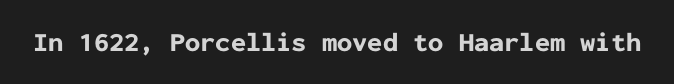
Q: Is the text bold? A: Yes.
Q: Is the text italic (slanted)? A: No, it is upright.
Q: Is the text underlined? A: No.
Q: Is the spacing between letters normal or unusually wide? A: Normal.
